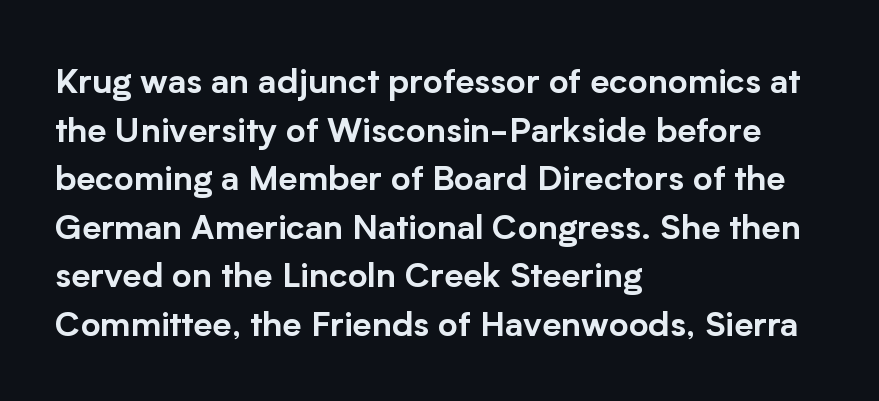
{"serif": "no", "italic": "no", "width": "normal", "stroke_contrast": "low", "x_height": "medium", "monospaced": "no", "underline": "no", "align": "left", "line_spacing": "normal", "line_spacing_ratio": 1.43, "letter_spacing": "normal", "letter_spacing_em": 0.0, "glyph_px": 34}
